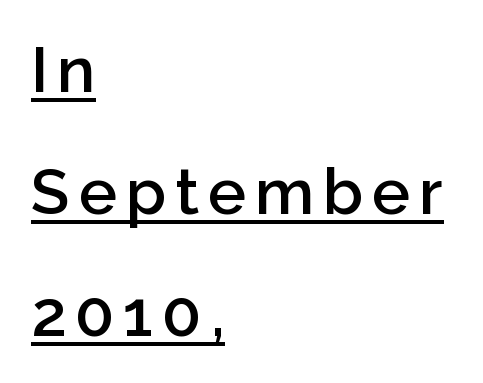
Q: Is the text bold? A: Semi-bold.
Q: Is the text italic (slanted)? A: No, it is upright.
Q: Is the typeface a serif or a sans-serif typeface? A: Sans-serif.
Q: Is the text underlined? A: Yes.
Q: How is the paragraph aligned? A: Left-aligned.
Q: Is the spacing between lines tight, normal or loose? A: Loose.
Q: Width (condensed, normal, or wide)? A: Normal.
Q: Stroke contrast? A: Low.
Q: x-height? A: Medium.
Q: Monospaced? A: No.
